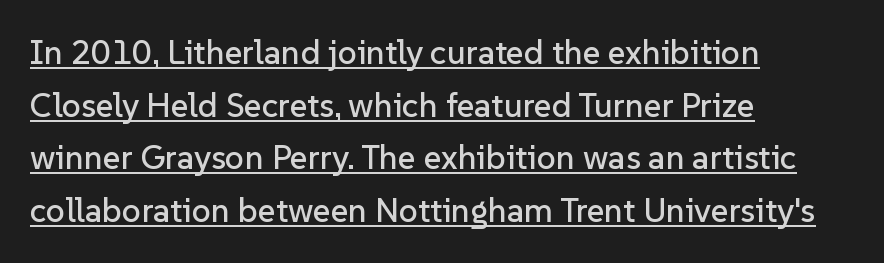
{"serif": "no", "italic": "no", "width": "normal", "stroke_contrast": "low", "x_height": "medium", "monospaced": "no", "underline": "yes", "align": "left", "line_spacing": "normal", "line_spacing_ratio": 1.55, "letter_spacing": "normal", "letter_spacing_em": 0.0, "glyph_px": 34}
